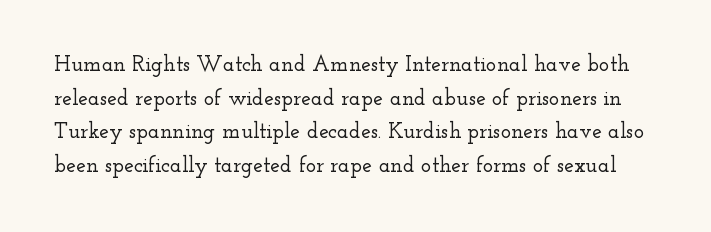
Q: Is the text italic (slanted)? A: No, it is upright.
Q: Is the text underlined? A: No.
Q: Is the spacing between letters normal or unusually wide? A: Normal.
Q: Is the spacing between lines tight, normal or loose? A: Normal.
